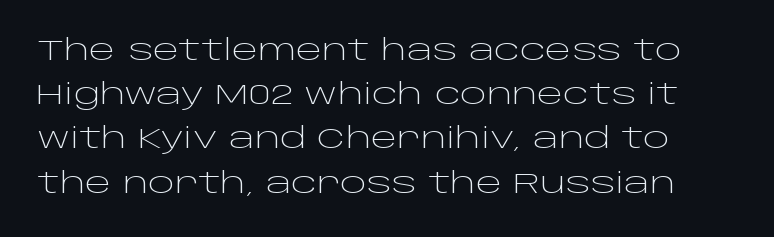
{"serif": "no", "italic": "no", "bold": "no", "weight": "light", "width": "wide", "stroke_contrast": "low", "x_height": "large", "monospaced": "no", "underline": "no", "line_spacing": "normal", "line_spacing_ratio": 1.58, "letter_spacing": "normal", "letter_spacing_em": 0.0, "glyph_px": 28}
